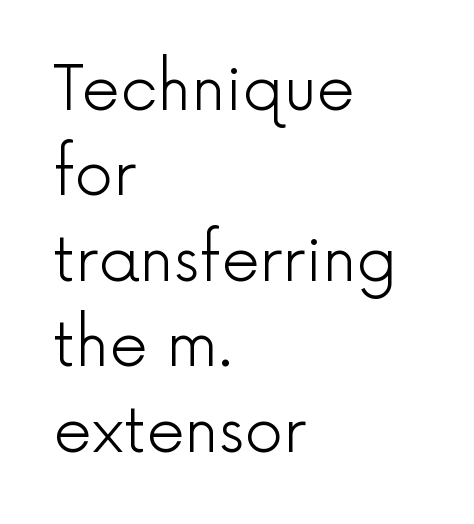
This is the regular roman posture of the typeface. Note the varied advance widths — an 'i' is clearly narrower than an 'm'. Caption: face not bold, strokes unweighted. Tracking here is standard; glyphs follow each other at the usual distance. Baseline-to-baseline distance is the conventional proportion of letter height.
